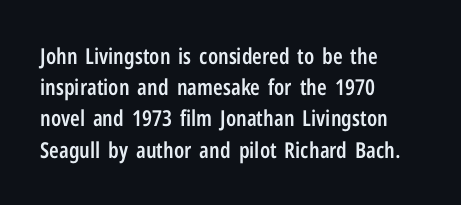
This is moderately heavy type, rendered in semibold. No extra tracking has been applied to these lines. Alignment: flush left. Leading matches the norm, producing a regular column.
